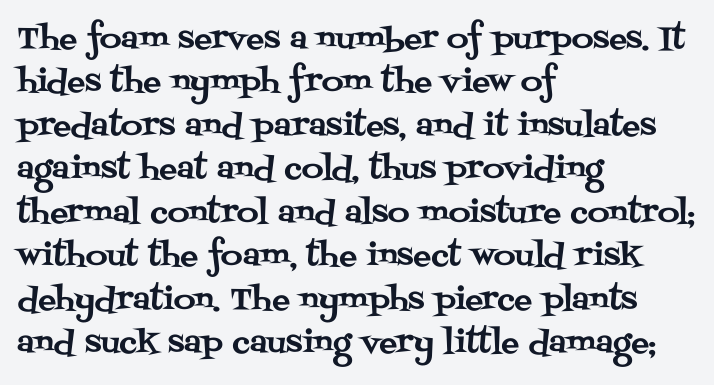
Q: Is the text italic (slanted)? A: No, it is upright.
Q: Is the typeface a serif or a sans-serif typeface? A: Serif.
Q: Is the text underlined? A: No.
Q: How is the paragraph aligned? A: Left-aligned.
Q: Is the spacing between letters normal or unusually wide? A: Normal.
Q: Is the spacing between lines tight, normal or loose? A: Normal.
Q: Width (condensed, normal, or wide)? A: Normal.
Q: Stroke contrast? A: Medium.
Q: x-height? A: Large.
Q: Monospaced? A: No.
